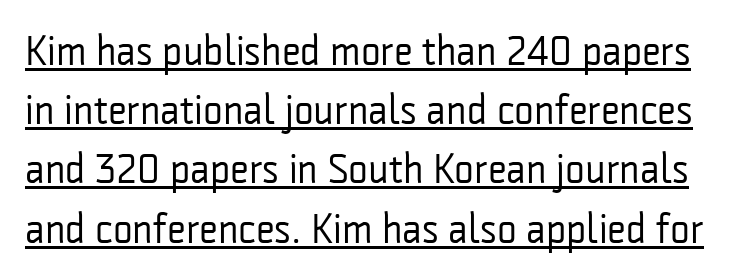
The image shows 42 px regular-weight, condensed sans-serif type, upright; set normal line spacing (1.41x), normal letter spacing, underlined; low stroke contrast and a medium x-height.
